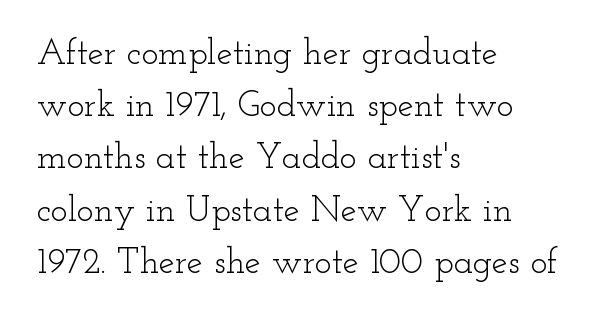
Q: Is the text bold? A: No.
Q: Is the text italic (slanted)? A: No, it is upright.
Q: Is the typeface a serif or a sans-serif typeface? A: Serif.
Q: Is the text underlined? A: No.
Q: How is the paragraph aligned? A: Left-aligned.
Q: Is the spacing between letters normal or unusually wide? A: Normal.
Q: Is the spacing between lines tight, normal or loose? A: Normal.
Q: Width (condensed, normal, or wide)? A: Wide.
Q: Stroke contrast? A: Low.
Q: x-height? A: Small.
Q: Monospaced? A: No.
